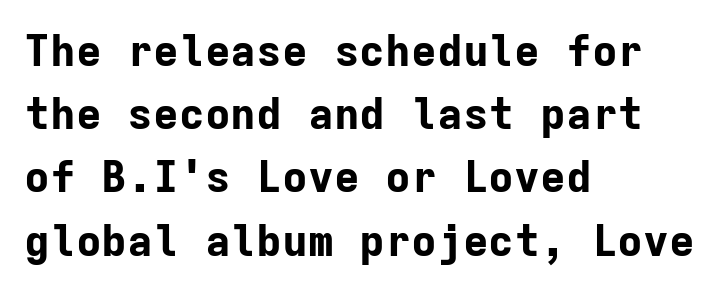
A clean baseline with only descenders dipping below it. To sum up the face: it is a sans, with no serifs. The rows are spaced the way most documents space them. Monospaced: the letters line up in strict vertical columns.
